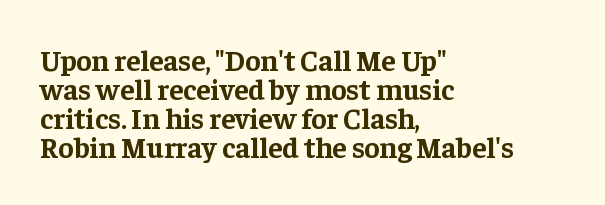
Caption: bold face, heavy strokes. Notice how the stems are strictly vertical — no italics here. Letter spacing: default. Font category for this specimen: serif.
